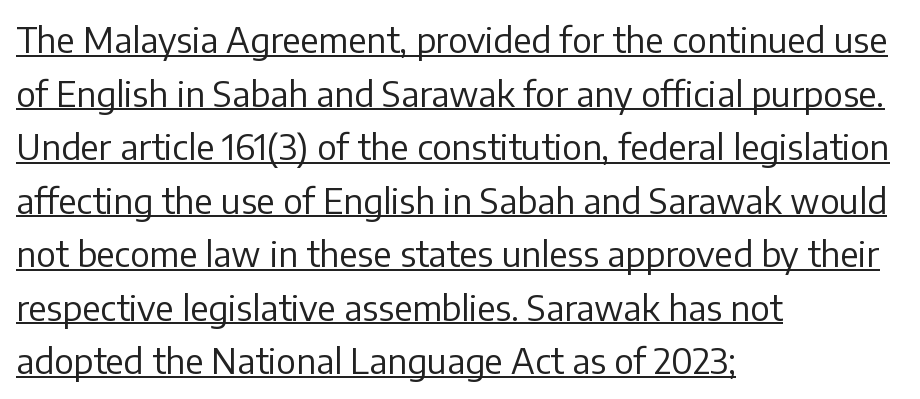
{"serif": "no", "italic": "no", "bold": "no", "weight": "regular", "width": "normal", "stroke_contrast": "low", "x_height": "medium", "monospaced": "no", "underline": "yes", "align": "left", "line_spacing": "normal", "line_spacing_ratio": 1.53, "letter_spacing": "normal", "letter_spacing_em": 0.0, "glyph_px": 35}
